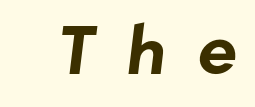
Heavy, bold letterforms. Are there feet on the stems? There aren't — it's a sans. Beneath every word, the page is bare. The face used here is proportionally spaced, like ordinary book or web type. The gaps between neighbouring characters are conspicuously large.
